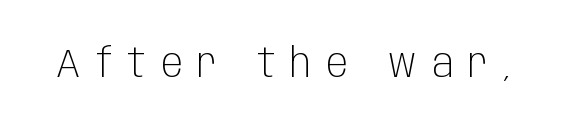
Q: Is the text bold? A: No.
Q: Is the text italic (slanted)? A: No, it is upright.
Q: Is the typeface a serif or a sans-serif typeface? A: Sans-serif.
Q: Is the text underlined? A: No.
Q: Is the spacing between letters normal or unusually wide? A: Unusually wide.
Q: Width (condensed, normal, or wide)? A: Condensed.
Q: Stroke contrast? A: Low.
Q: x-height? A: Large.
Q: Monospaced? A: No.
